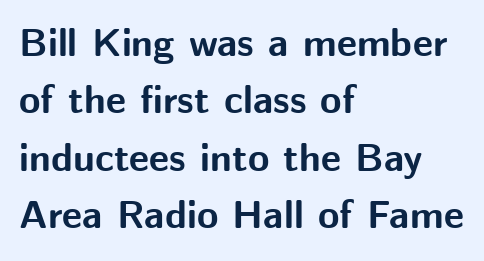
The image shows 39 px bold sans-serif type, upright; set left-aligned, normal line spacing (1.47x), normal letter spacing, not underlined; medium stroke contrast and a medium x-height.
